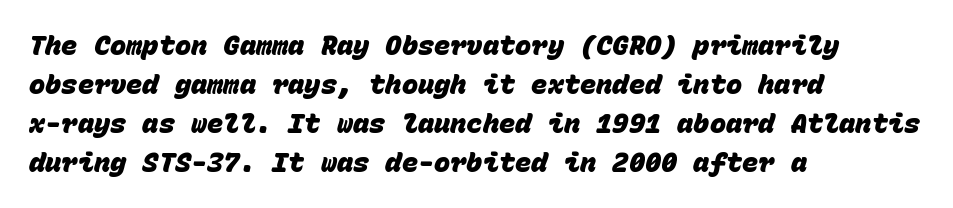
{"bold": "yes", "underline": "no", "align": "left", "line_spacing": "normal", "line_spacing_ratio": 1.44, "letter_spacing": "normal", "letter_spacing_em": 0.0, "glyph_px": 27}
